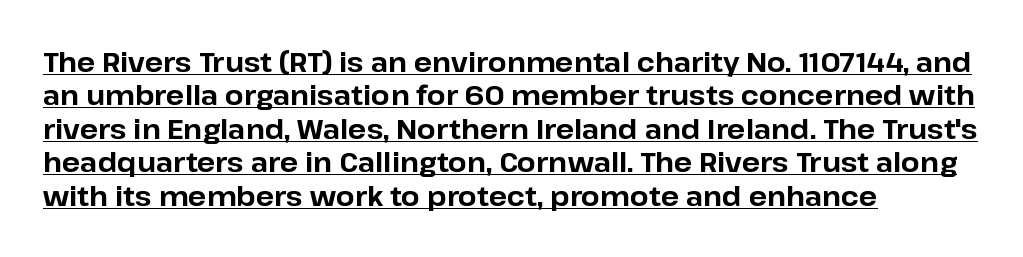
Q: Is the text bold? A: Yes.
Q: Is the text italic (slanted)? A: No, it is upright.
Q: Is the text underlined? A: Yes.
Q: How is the paragraph aligned? A: Left-aligned.
Q: Is the spacing between letters normal or unusually wide? A: Normal.
